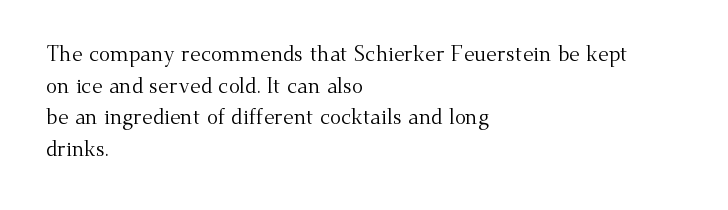
Style check: upright. Leftover space on each line is placed entirely after the last word. The rows are spaced the way most documents space them. The font is comparable to plain body text, perhaps lighter. Honestly, there is no underline to notice here at all. Nobody touched the tracking dial on this one.
